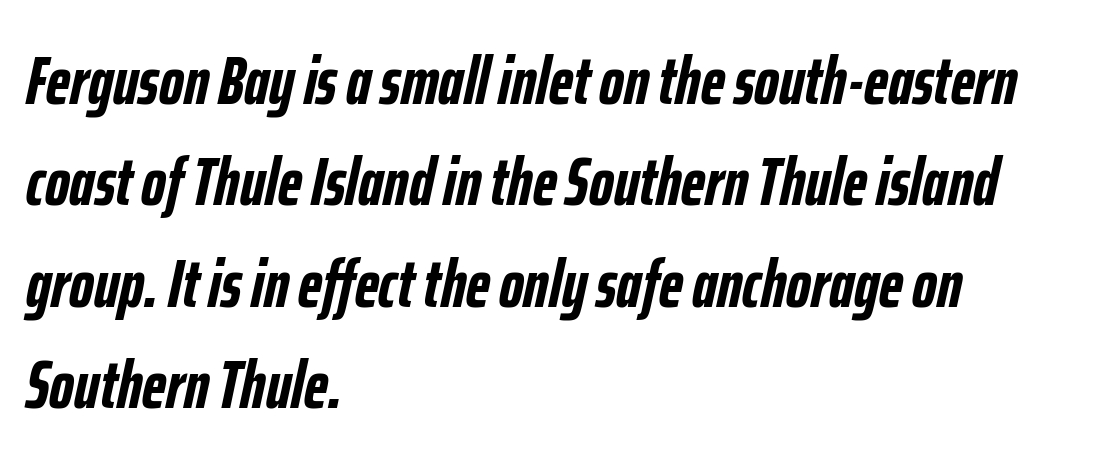
Q: Is the text bold? A: Yes.
Q: Is the text italic (slanted)? A: Yes, it leans right by about 12 degrees.
Q: Is the text underlined? A: No.
Q: How is the paragraph aligned? A: Left-aligned.
Q: Is the spacing between letters normal or unusually wide? A: Normal.
Q: Is the spacing between lines tight, normal or loose? A: Normal.
Q: Width (condensed, normal, or wide)? A: Condensed.
Q: Stroke contrast? A: Low.
Q: x-height? A: Medium.
Q: Monospaced? A: No.
